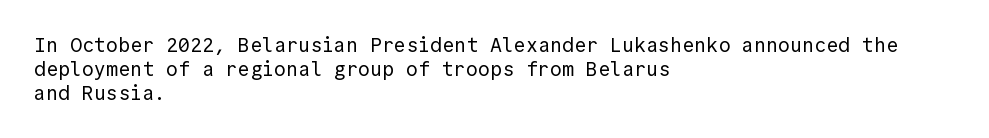
The image shows 20 px text type, upright; set left-aligned, line spacing 1.2x, normal letter spacing, not underlined.
